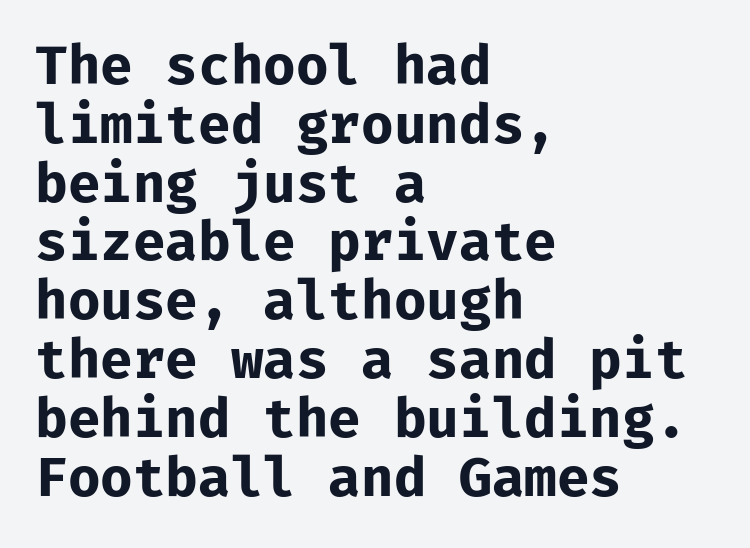
Nope, not italic — everything's standing straight. Does extra space separate the letters? No, they use regular spacing. The passage shown is typeset with a sans-serif family. A dark, heavy texture on the line: the type is bold.
